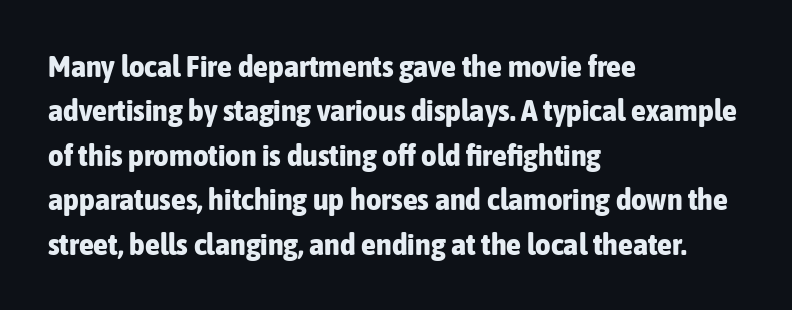
Q: Is the text bold? A: Yes.
Q: Is the text italic (slanted)? A: No, it is upright.
Q: Is the typeface a serif or a sans-serif typeface? A: Sans-serif.
Q: Is the text underlined? A: No.
Q: How is the paragraph aligned? A: Left-aligned.
Q: Is the spacing between letters normal or unusually wide? A: Normal.
Q: Is the spacing between lines tight, normal or loose? A: Normal.
Q: Width (condensed, normal, or wide)? A: Condensed.
Q: Stroke contrast? A: Low.
Q: x-height? A: Medium.
Q: Monospaced? A: No.
